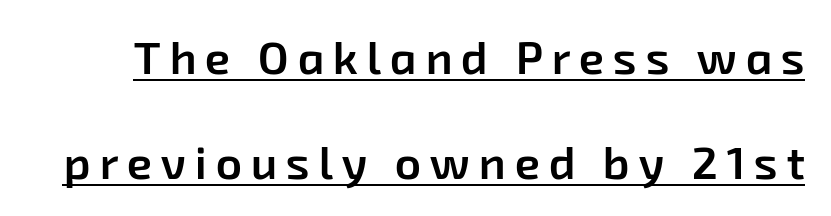
Q: Is the text bold? A: Semi-bold.
Q: Is the typeface a serif or a sans-serif typeface? A: Sans-serif.
Q: Is the text underlined? A: Yes.
Q: Is the spacing between lines tight, normal or loose? A: Loose.
Q: Width (condensed, normal, or wide)? A: Normal.
Q: Stroke contrast? A: Low.
Q: x-height? A: Medium.
Q: Monospaced? A: No.
